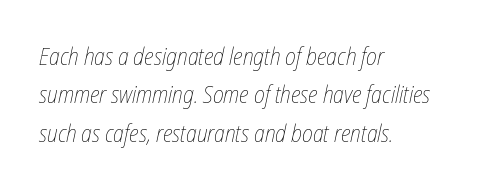
{"bold": "no", "underline": "no", "align": "left", "line_spacing": "normal", "line_spacing_ratio": 1.6, "letter_spacing": "normal", "letter_spacing_em": 0.0, "glyph_px": 24}
